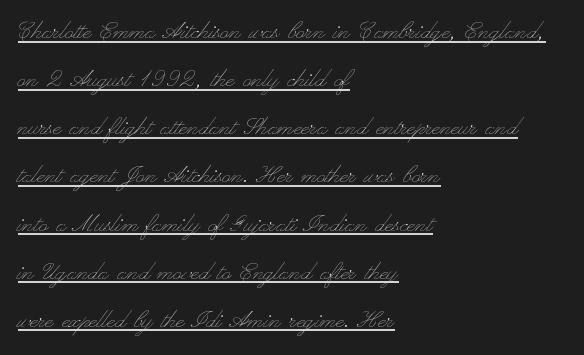
The image shows 29 px thin, wide type; set left-aligned, normal line spacing (1.66x), normal letter spacing, underlined; low stroke contrast and a small x-height.
